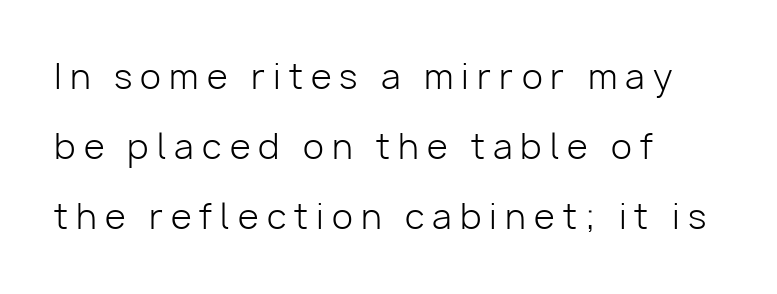
Q: Is the text bold? A: No.
Q: Is the text italic (slanted)? A: No, it is upright.
Q: Is the typeface a serif or a sans-serif typeface? A: Sans-serif.
Q: Is the text underlined? A: No.
Q: How is the paragraph aligned? A: Left-aligned.
Q: Is the spacing between letters normal or unusually wide? A: Unusually wide.
Q: Is the spacing between lines tight, normal or loose? A: Loose.
Q: Width (condensed, normal, or wide)? A: Normal.
Q: Stroke contrast? A: Low.
Q: x-height? A: Medium.
Q: Monospaced? A: No.
